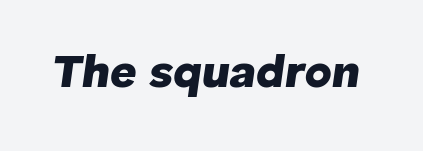
Q: Is the text bold? A: Yes.
Q: Is the text italic (slanted)? A: Yes, it leans right by about 8 degrees.
Q: Is the text underlined? A: No.
Q: Is the spacing between letters normal or unusually wide? A: Normal.
Q: Width (condensed, normal, or wide)? A: Normal.
Q: Stroke contrast? A: Low.
Q: x-height? A: Medium.
Q: Monospaced? A: No.
